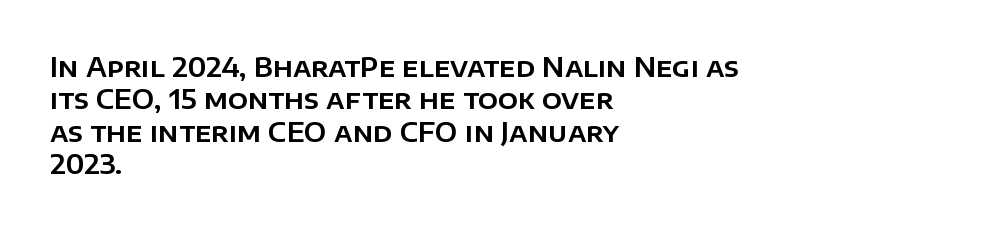
The image shows 26 px text type, upright; set left-aligned, normal line spacing (1.25x), normal letter spacing, not underlined.
